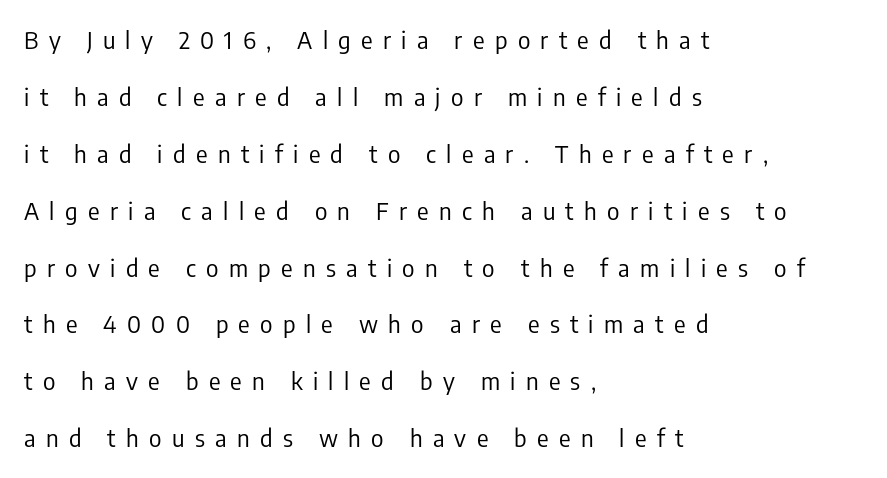
{"italic": "no", "bold": "no", "underline": "no", "align": "left", "line_spacing": "loose", "line_spacing_ratio": 2.37, "letter_spacing": "wide", "letter_spacing_em": 0.43, "glyph_px": 24}
